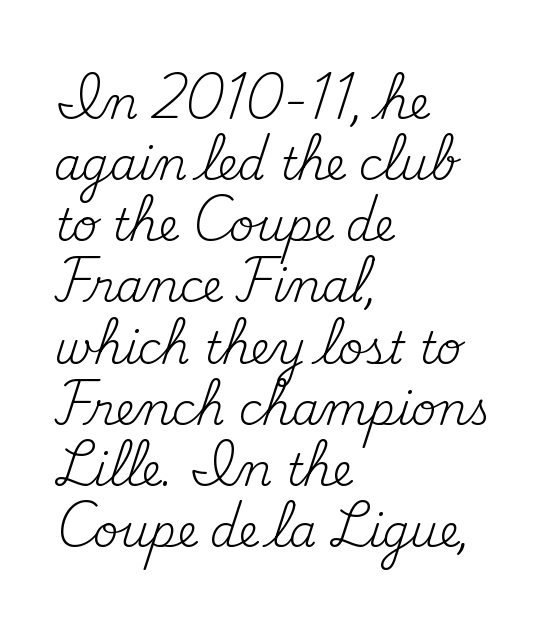
This sample is left-justified, so line endings fall wherever the words run out. Ink coverage per letter is moderate at most. Standard letterfit; no display-style spreading of the glyphs. This sample has the flowing, uneven cadence of proportional lettering.
